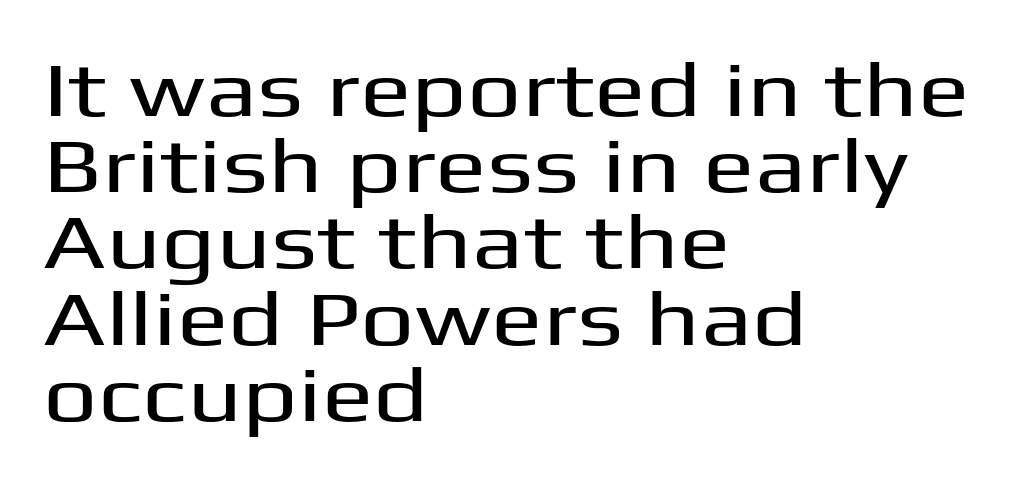
{"serif": "no", "italic": "no", "width": "wide", "stroke_contrast": "medium", "x_height": "medium", "monospaced": "no", "underline": "no", "align": "left", "line_spacing": "tight", "line_spacing_ratio": 0.99, "letter_spacing": "normal", "letter_spacing_em": 0.0, "glyph_px": 77}
